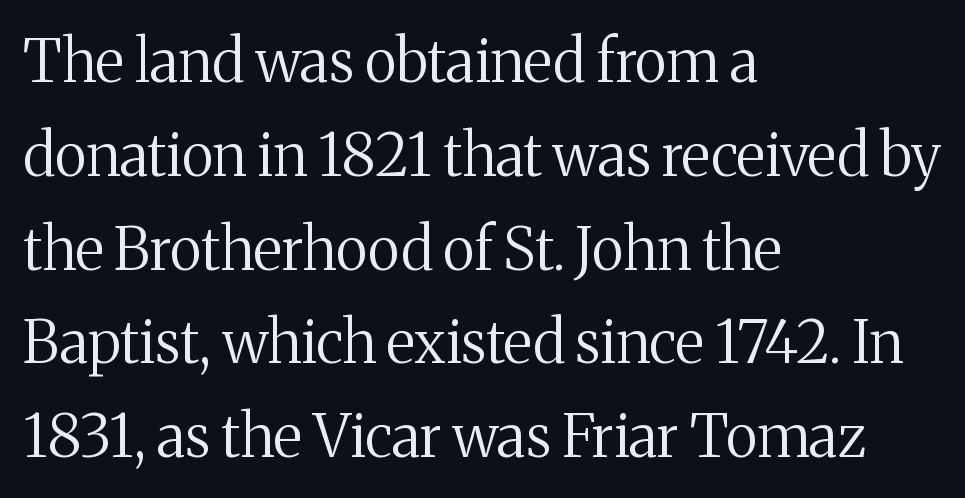
{"serif": "yes", "italic": "no", "bold": "no", "weight": "regular", "width": "normal", "stroke_contrast": "medium", "x_height": "medium", "monospaced": "no", "underline": "no", "align": "left", "line_spacing": "normal", "line_spacing_ratio": 1.59, "letter_spacing": "normal", "letter_spacing_em": 0.0, "glyph_px": 59}
